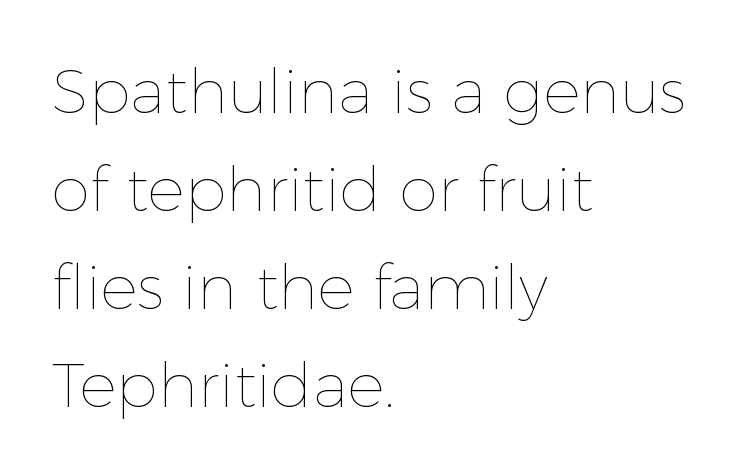
Q: Is the text bold? A: No.
Q: Is the text italic (slanted)? A: No, it is upright.
Q: Is the text underlined? A: No.
Q: How is the paragraph aligned? A: Left-aligned.
Q: Is the spacing between letters normal or unusually wide? A: Normal.
Q: Is the spacing between lines tight, normal or loose? A: Normal.
Q: Width (condensed, normal, or wide)? A: Normal.
Q: x-height? A: Medium.
Q: Monospaced? A: No.
